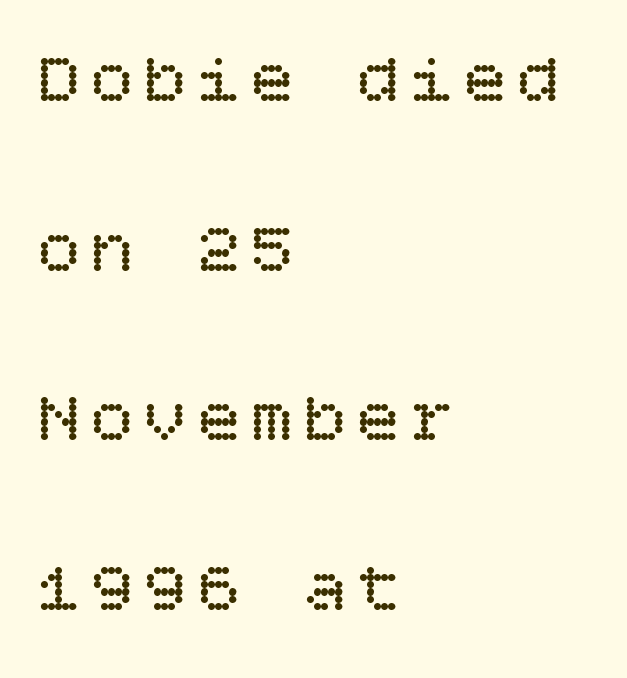
Q: Is the text bold? A: No.
Q: Is the text italic (slanted)? A: No, it is upright.
Q: Is the text underlined? A: No.
Q: How is the paragraph aligned? A: Left-aligned.
Q: Is the spacing between lines tight, normal or loose? A: Loose.
Q: Width (condensed, normal, or wide)? A: Normal.
Q: Stroke contrast? A: Low.
Q: x-height? A: Large.
